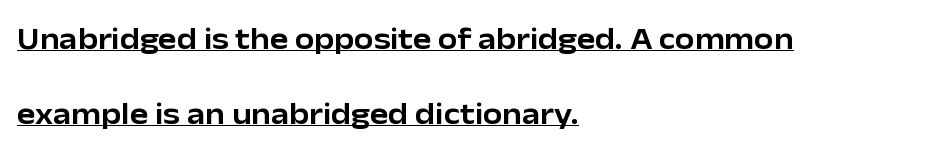
The image shows 31 px sans-serif type, upright; set left-aligned, loose line spacing (2.41x), normal letter spacing, underlined; low stroke contrast and a medium x-height.
